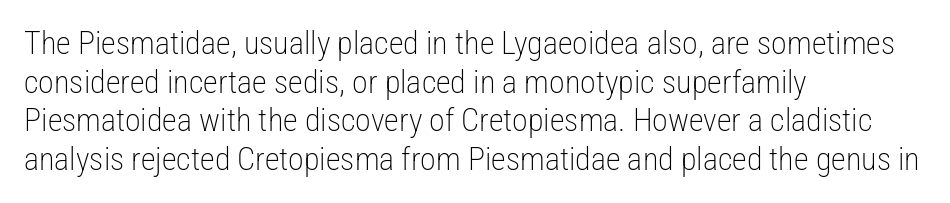
The image shows 32 px light, condensed sans-serif type, upright; set left-aligned, line spacing 1.21x, normal letter spacing, not underlined; low stroke contrast and a medium x-height.
